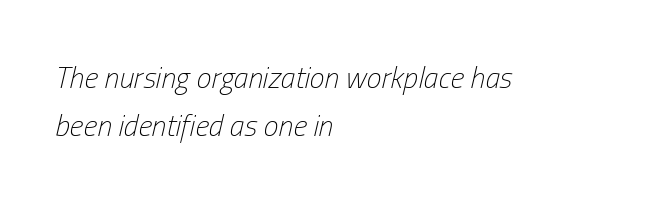
The image shows 30 px light, condensed type, italic (leaning right); set left-aligned, normal line spacing (1.6x), normal letter spacing, not underlined; low stroke contrast and a medium x-height.
